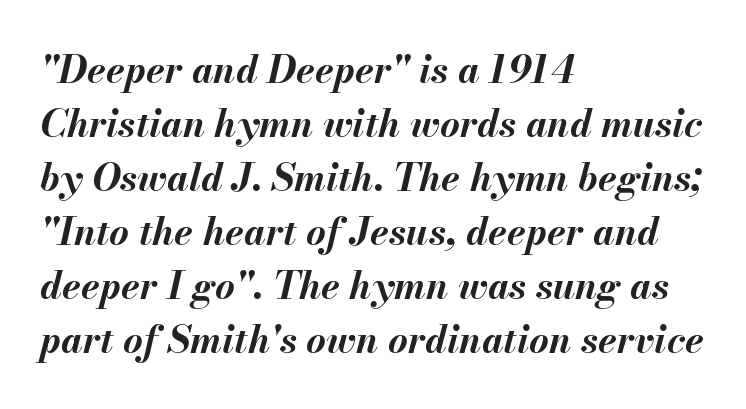
Q: Is the text bold? A: Yes.
Q: Is the text italic (slanted)? A: Yes, it leans right by about 13 degrees.
Q: Is the text underlined? A: No.
Q: How is the paragraph aligned? A: Left-aligned.
Q: Is the spacing between letters normal or unusually wide? A: Normal.
Q: Is the spacing between lines tight, normal or loose? A: Normal.
Q: Width (condensed, normal, or wide)? A: Normal.
Q: Stroke contrast? A: Medium.
Q: x-height? A: Small.
Q: Monospaced? A: No.
